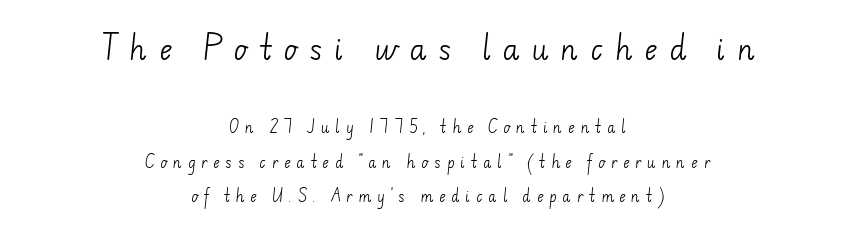
Q: Is the text bold? A: No.
Q: Is the typeface a serif or a sans-serif typeface? A: Sans-serif.
Q: Is the text underlined? A: No.
Q: How is the paragraph aligned? A: Centered.
Q: Is the spacing between letters normal or unusually wide? A: Unusually wide.
Q: Is the spacing between lines tight, normal or loose? A: Loose.
Q: Which block of text is set in a larger size, the first (top) or the second (bottom)? A: The first (top) one.
Q: Width (condensed, normal, or wide)? A: Normal.
Q: Stroke contrast? A: Low.
Q: x-height? A: Small.
Q: Monospaced? A: No.
